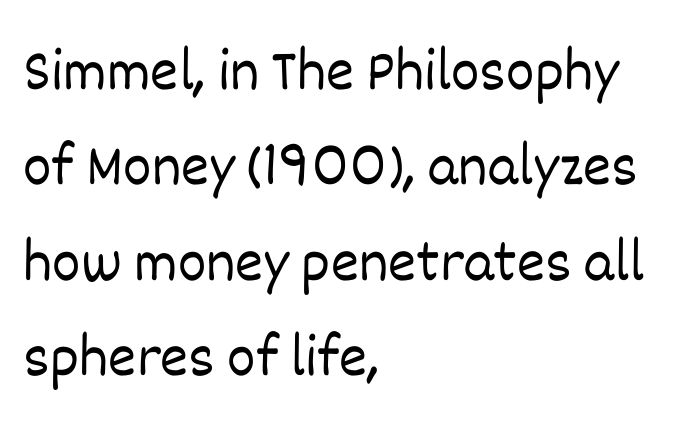
This sample keeps an unexceptional amount of space between lines. Check the space under the baseline: it is left empty. This sample uses an upright cut, with every glyph sitting square on the baseline. Spacing verdict: proportional, widths tailored to each character.
